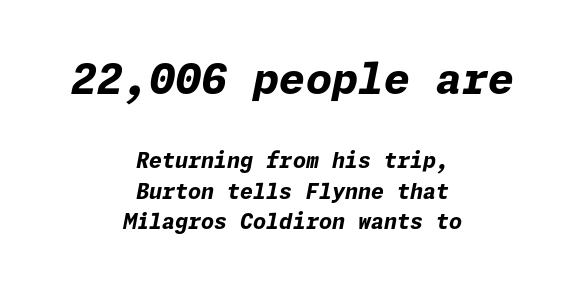
Q: Is the text bold? A: Yes.
Q: Is the text italic (slanted)? A: Yes, it leans right by about 11 degrees.
Q: Is the text underlined? A: No.
Q: How is the paragraph aligned? A: Centered.
Q: Is the spacing between letters normal or unusually wide? A: Normal.
Q: Is the spacing between lines tight, normal or loose? A: Normal.
Q: Which block of text is set in a larger size, the first (top) or the second (bottom)? A: The first (top) one.
Q: Width (condensed, normal, or wide)? A: Normal.
Q: Stroke contrast? A: Low.
Q: x-height? A: Medium.
